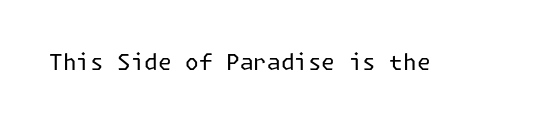
Q: Is the text bold? A: No.
Q: Is the text italic (slanted)? A: No, it is upright.
Q: Is the text underlined? A: No.
Q: Is the spacing between letters normal or unusually wide? A: Normal.
